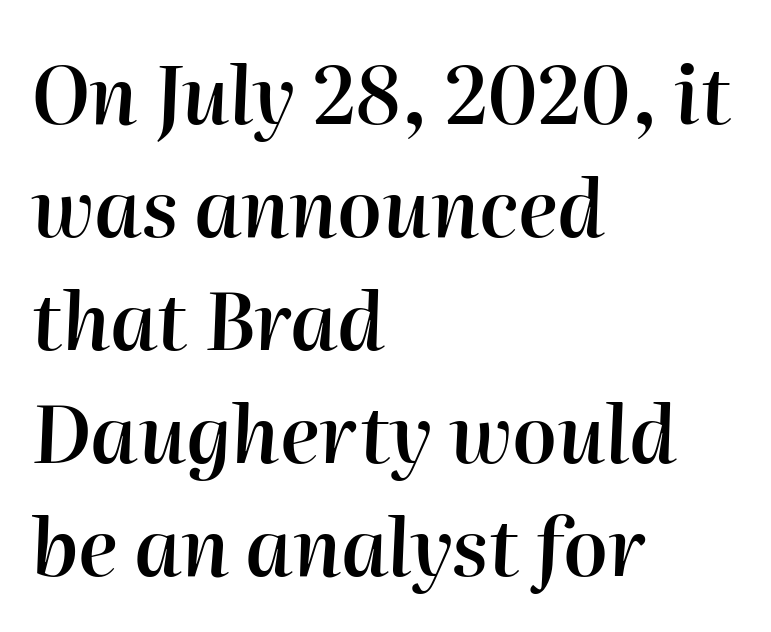
{"italic": "yes", "lean": "right", "slant_degrees": 2, "bold": "semi", "weight": "semibold", "width": "normal", "stroke_contrast": "high", "x_height": "medium", "monospaced": "no", "underline": "no", "align": "left", "line_spacing": "normal", "line_spacing_ratio": 1.43, "letter_spacing": "normal", "letter_spacing_em": 0.0, "glyph_px": 79}
